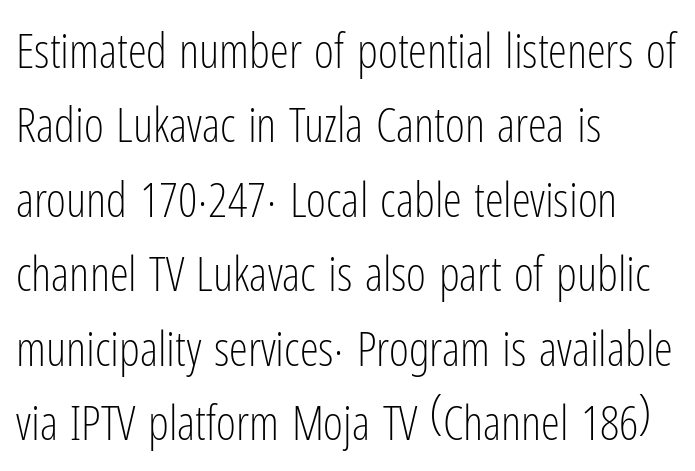
The image shows 48 px light, condensed sans-serif type, upright; set left-aligned, normal line spacing (1.55x), normal letter spacing, not underlined; low stroke contrast and a medium x-height.
